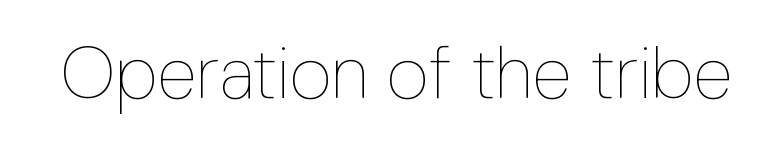
{"italic": "no", "bold": "no", "weight": "thin", "width": "condensed", "stroke_contrast": "low", "x_height": "medium", "monospaced": "no", "underline": "no", "letter_spacing": "normal", "letter_spacing_em": 0.0, "glyph_px": 73}
